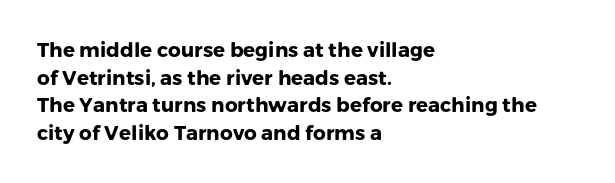
The image shows 20 px bold type, upright; set left-aligned, normal line spacing (1.38x), normal letter spacing, not underlined.
